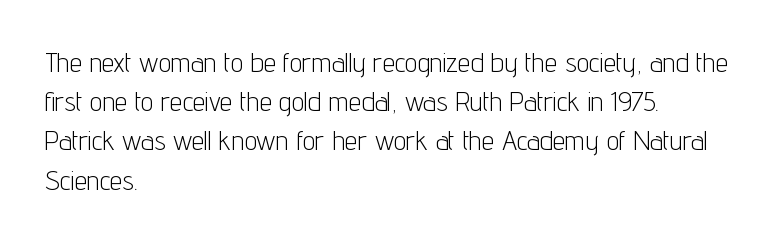
{"serif": "no", "italic": "no", "bold": "no", "weight": "light", "width": "condensed", "stroke_contrast": "low", "x_height": "medium", "monospaced": "no", "underline": "no", "align": "left", "line_spacing": "normal", "line_spacing_ratio": 1.4, "letter_spacing": "normal", "letter_spacing_em": 0.0, "glyph_px": 28}
